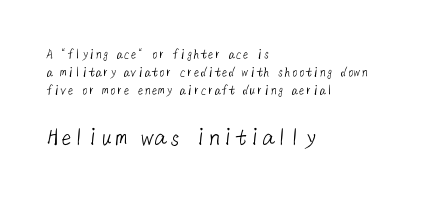
{"bold": "no", "underline": "no", "align": "left", "line_spacing": "normal", "line_spacing_ratio": 1.3, "letter_spacing": "normal", "letter_spacing_em": 0.0, "larger_block": "second", "size_ratio": 1.93, "glyph_px": 27}
